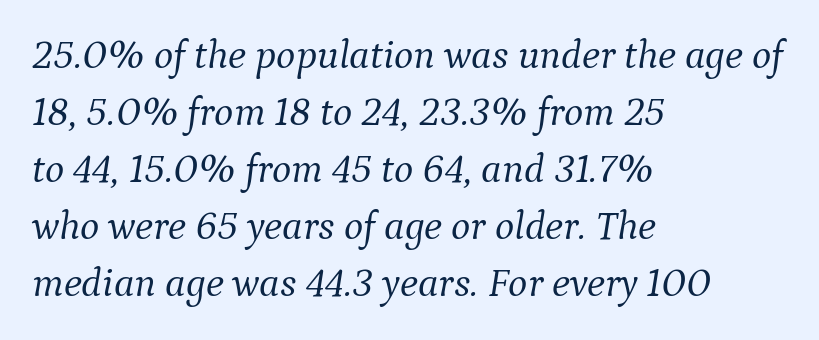
The passage shown leans; its letterforms are oblique. The words here are not underlined. What stands out about the letter spacing? Nothing — it is the standard amount. Vertically, the passage feels balanced, rows spaced as you'd expect.
